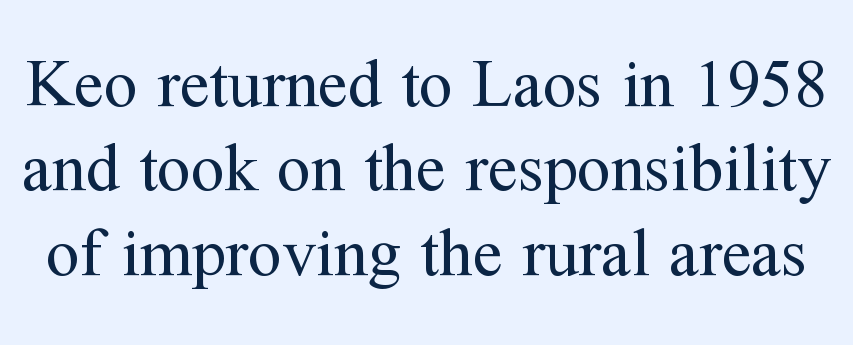
{"serif": "yes", "italic": "no", "bold": "no", "weight": "regular", "width": "normal", "stroke_contrast": "medium", "x_height": "medium", "monospaced": "no", "underline": "no", "line_spacing": "normal", "line_spacing_ratio": 1.26, "letter_spacing": "normal", "letter_spacing_em": 0.0, "glyph_px": 67}
